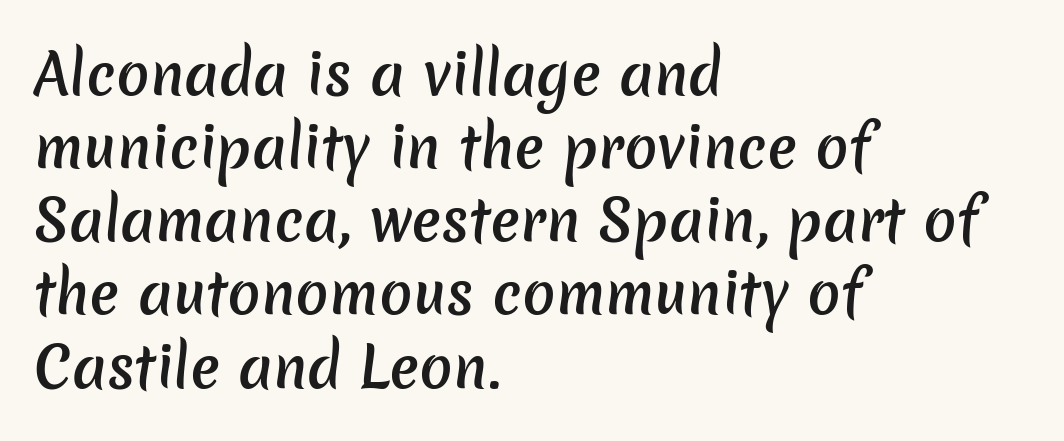
Q: Is the text bold? A: Semi-bold.
Q: Is the typeface a serif or a sans-serif typeface? A: Sans-serif.
Q: Is the text underlined? A: No.
Q: How is the paragraph aligned? A: Left-aligned.
Q: Is the spacing between letters normal or unusually wide? A: Normal.
Q: Is the spacing between lines tight, normal or loose? A: Normal.
Q: Width (condensed, normal, or wide)? A: Normal.
Q: Stroke contrast? A: Low.
Q: x-height? A: Medium.
Q: Monospaced? A: No.
